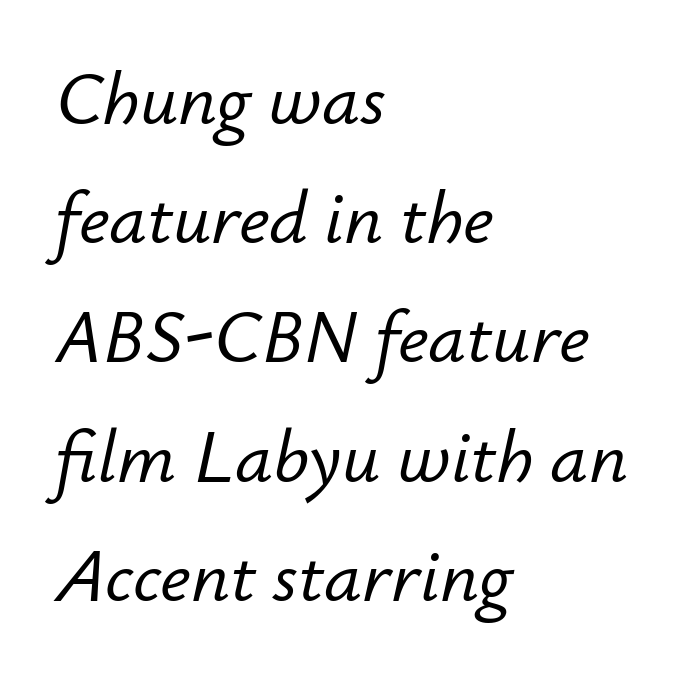
{"italic": "yes", "lean": "right", "slant_degrees": 12, "width": "normal", "stroke_contrast": "low", "x_height": "small", "monospaced": "no", "underline": "no", "align": "left", "line_spacing": "normal", "line_spacing_ratio": 1.59, "letter_spacing": "normal", "letter_spacing_em": 0.0, "glyph_px": 75}
